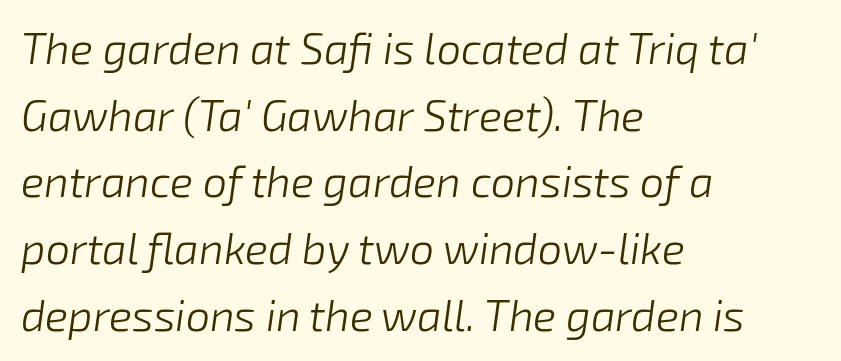
The image shows 43 px light type, italic (leaning right); set left-aligned, normal line spacing (1.55x), normal letter spacing, not underlined; low stroke contrast and a medium x-height.
